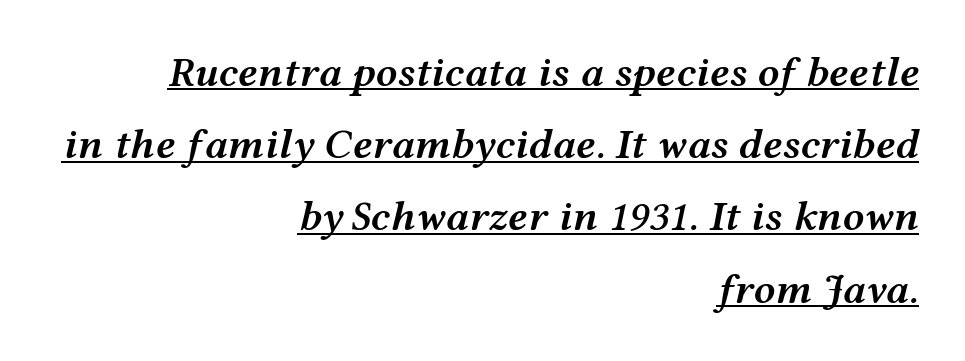
Q: Is the text bold? A: Semi-bold.
Q: Is the text italic (slanted)? A: Yes, it leans right by about 12 degrees.
Q: Is the text underlined? A: Yes.
Q: How is the paragraph aligned? A: Right-aligned.
Q: Is the spacing between letters normal or unusually wide? A: Normal.
Q: Is the spacing between lines tight, normal or loose? A: Normal.
Q: Width (condensed, normal, or wide)? A: Wide.
Q: Stroke contrast? A: Medium.
Q: x-height? A: Medium.
Q: Monospaced? A: No.
